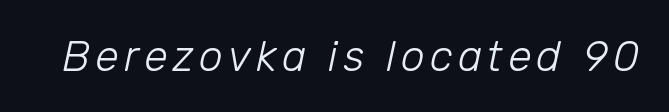
The image shows 43 px light type, italic (leaning right); set not underlined; low stroke contrast and a medium x-height.
